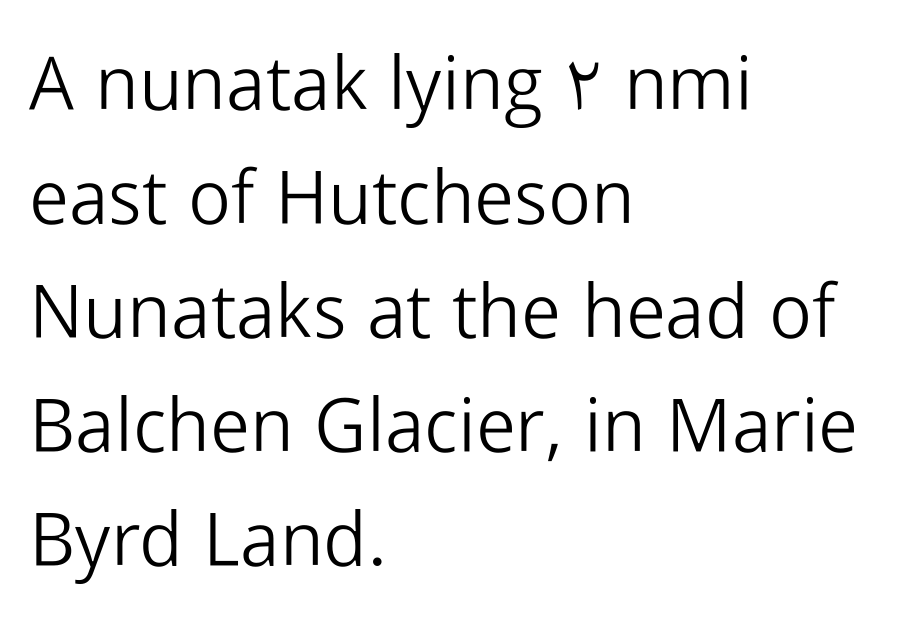
Visually the block forms a straight wall on the left and a jagged coastline on the right. Unbolded letterforms with no extra heft. The block of text has a typical density, with ordinary space between rows. The passage shown has conventional tracking throughout.
